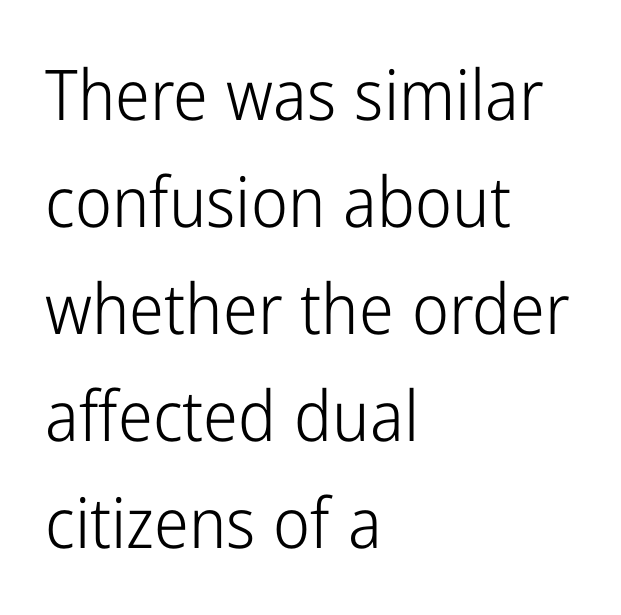
Serifs: no, the terminals of the letterforms are clean. A clean baseline with only descenders dipping below it. Looks like regular typesetting: each glyph gets only the width it needs. How are the letters spaced? Ordinarily, with no added tracking. Heft: none added — not bold.
